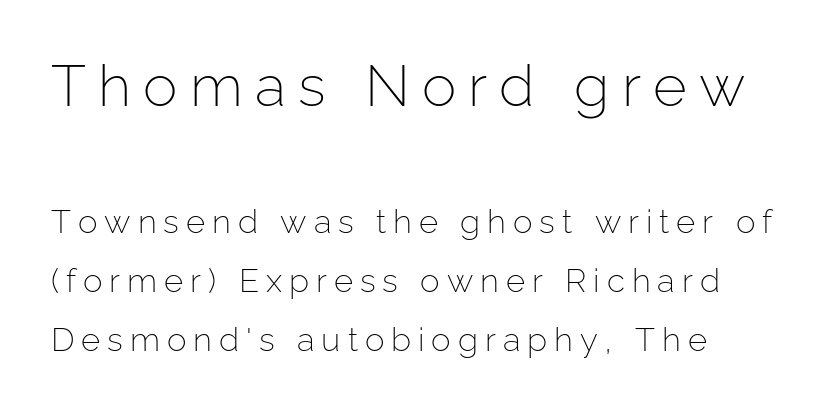
The image shows 58 px light sans-serif type, upright; set left-aligned, line spacing 1.79x, unusually wide letter spacing (+0.21 em), not underlined; the first (top) block is 1.76x larger; low stroke contrast and a medium x-height.
